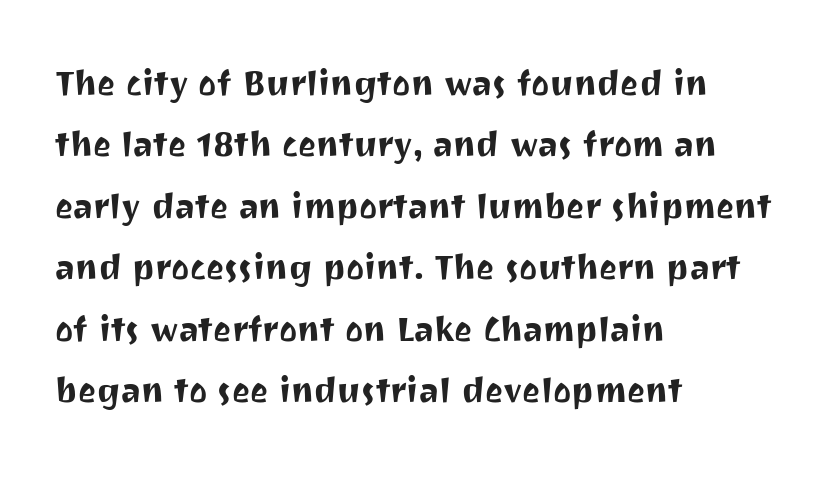
Leading matches the norm, producing a regular column. The lines in this sample share a left origin and differ only in where they stop. Classification — sans serif. The rendering uses natural spacing where letterforms have individual widths. A typesetter would call this zero additional tracking. Any mark beneath the type? The region is blank.
